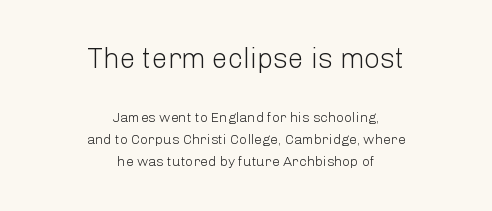
Q: Is the text bold? A: No.
Q: Is the text italic (slanted)? A: No, it is upright.
Q: Is the typeface a serif or a sans-serif typeface? A: Sans-serif.
Q: Is the text underlined? A: No.
Q: How is the paragraph aligned? A: Centered.
Q: Is the spacing between letters normal or unusually wide? A: Normal.
Q: Is the spacing between lines tight, normal or loose? A: Normal.
Q: Which block of text is set in a larger size, the first (top) or the second (bottom)? A: The first (top) one.
Q: Width (condensed, normal, or wide)? A: Normal.
Q: Stroke contrast? A: Low.
Q: x-height? A: Medium.
Q: Monospaced? A: No.
